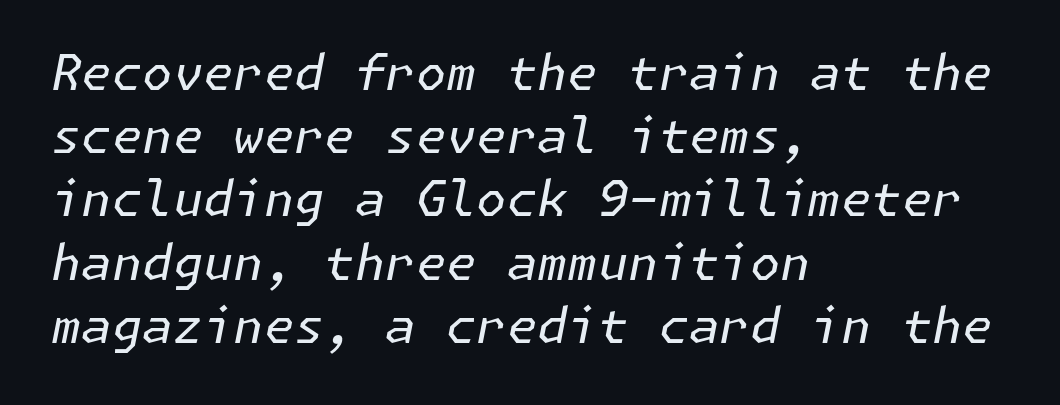
Q: Is the text bold? A: No.
Q: Is the text italic (slanted)? A: Yes, it leans right by about 11 degrees.
Q: Is the text underlined? A: No.
Q: How is the paragraph aligned? A: Left-aligned.
Q: Is the spacing between letters normal or unusually wide? A: Normal.
Q: Is the spacing between lines tight, normal or loose? A: Normal.
Q: Width (condensed, normal, or wide)? A: Normal.
Q: Stroke contrast? A: Low.
Q: x-height? A: Medium.
